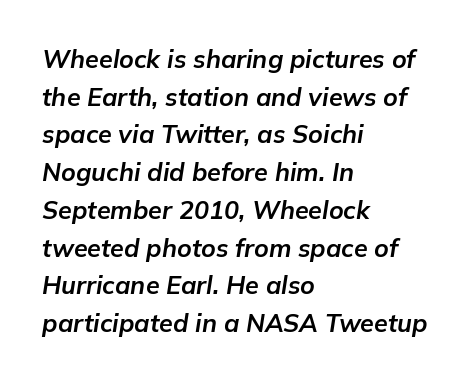
Q: Is the text bold? A: Yes.
Q: Is the text italic (slanted)? A: Yes, it leans right by about 9 degrees.
Q: Is the text underlined? A: No.
Q: How is the paragraph aligned? A: Left-aligned.
Q: Is the spacing between letters normal or unusually wide? A: Normal.
Q: Is the spacing between lines tight, normal or loose? A: Normal.
